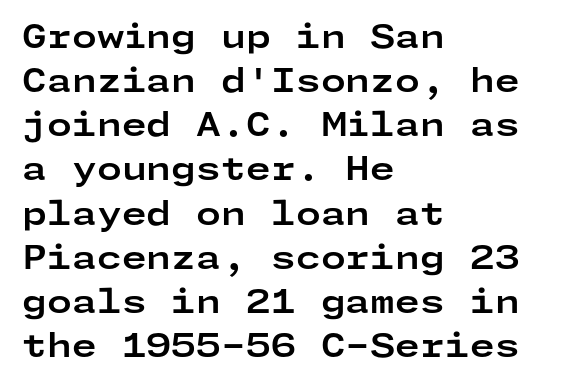
The image shows 32 px bold, wide sans-serif type, upright; set left-aligned, normal line spacing (1.38x), normal letter spacing, not underlined; low stroke contrast and a medium x-height.
